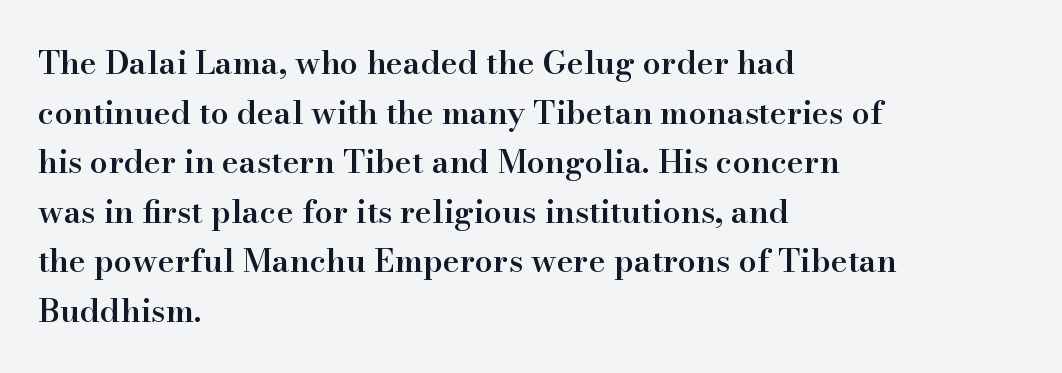
Think of a printed novel: that variable character pitch is what you see here. Anything drawn beneath the words? Only blank space. The text block is weighted toward the left margin, trailing off unevenly rightward. Weight check: semibold — heavier than regular, not quite bold. In terms of posture, this sample is upright.
